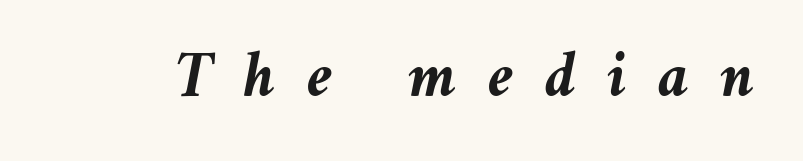
Q: Is the text bold? A: Yes.
Q: Is the text italic (slanted)? A: Yes, it leans right by about 11 degrees.
Q: Is the text underlined? A: No.
Q: Is the spacing between letters normal or unusually wide? A: Unusually wide.
Q: Width (condensed, normal, or wide)? A: Normal.
Q: Stroke contrast? A: Medium.
Q: x-height? A: Medium.
Q: Monospaced? A: No.
